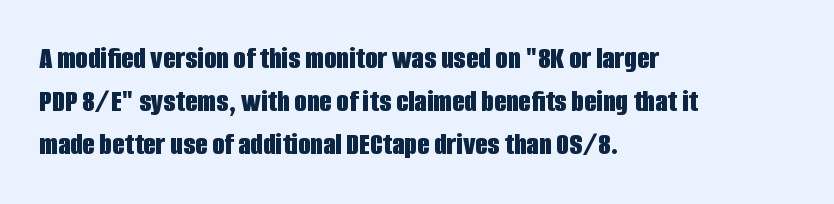
The image shows 32 px bold, condensed sans-serif type, upright; set left-aligned, normal line spacing (1.35x), normal letter spacing, not underlined; low stroke contrast and a large x-height.
